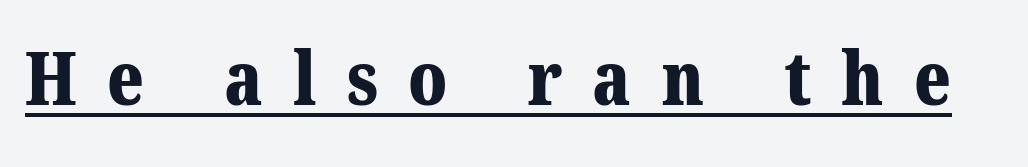
{"serif": "yes", "bold": "yes", "weight": "bold", "width": "normal", "stroke_contrast": "medium", "x_height": "medium", "monospaced": "no", "underline": "yes", "letter_spacing": "wide", "letter_spacing_em": 0.41, "glyph_px": 74}
